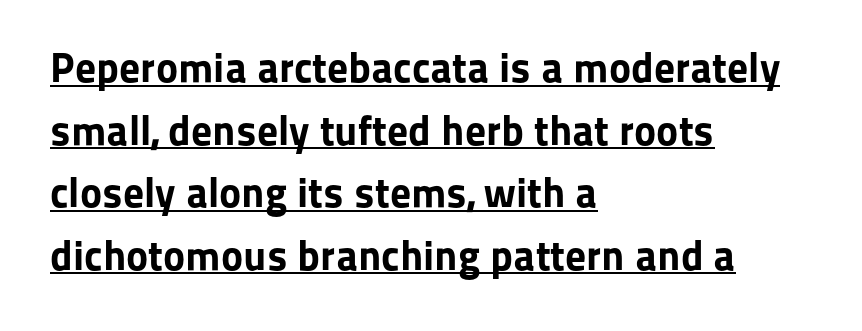
{"serif": "no", "italic": "no", "bold": "yes", "weight": "bold", "width": "normal", "stroke_contrast": "low", "x_height": "medium", "monospaced": "no", "underline": "yes", "align": "left", "line_spacing": "normal", "line_spacing_ratio": 1.49, "letter_spacing": "normal", "letter_spacing_em": 0.0, "glyph_px": 42}
